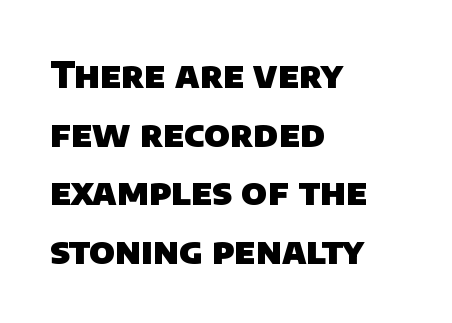
{"serif": "no", "bold": "yes", "weight": "heavy", "width": "normal", "stroke_contrast": "low", "x_height": "large", "monospaced": "no", "underline": "no", "align": "left", "line_spacing": "normal", "line_spacing_ratio": 1.63, "letter_spacing": "normal", "letter_spacing_em": 0.0, "glyph_px": 36}
